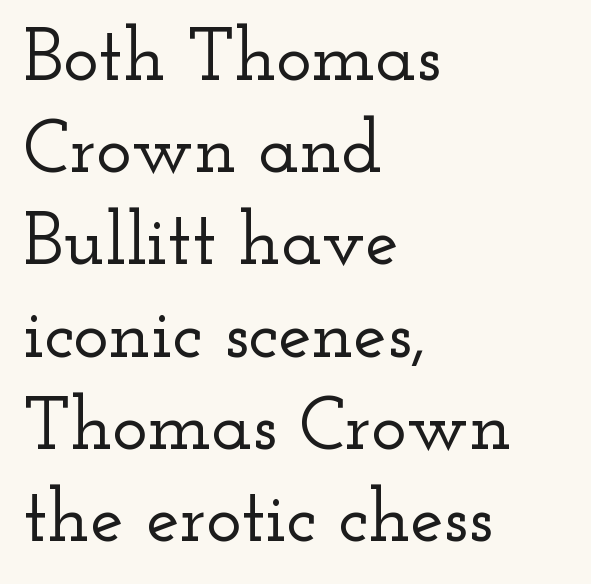
This sample has the flowing, uneven cadence of proportional lettering. Left-aligned paragraph, ragged on the right. A roman cut, with each character standing at attention. The gap between lines stays unmarked.
